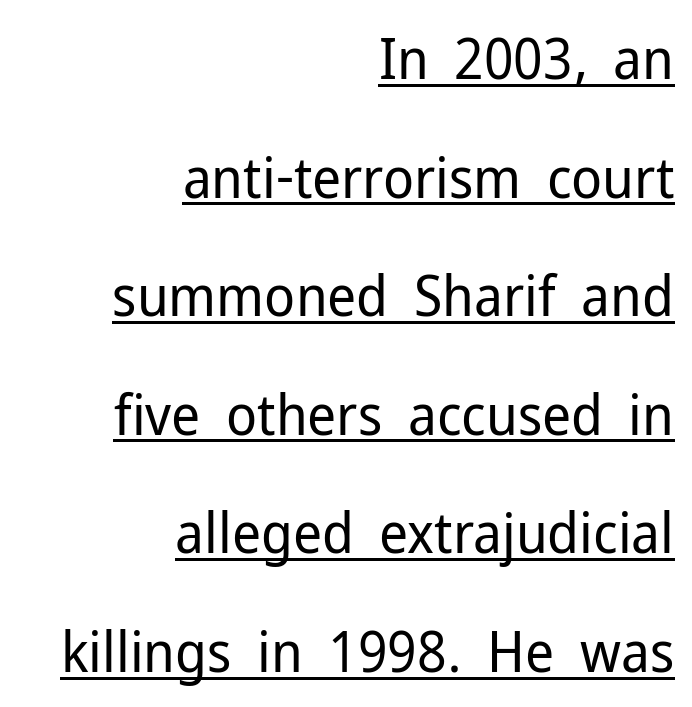
{"serif": "no", "italic": "no", "bold": "no", "weight": "regular", "width": "normal", "stroke_contrast": "low", "x_height": "medium", "monospaced": "no", "underline": "yes", "align": "right", "line_spacing": "loose", "line_spacing_ratio": 2.08, "letter_spacing": "normal", "letter_spacing_em": 0.0, "glyph_px": 57}
